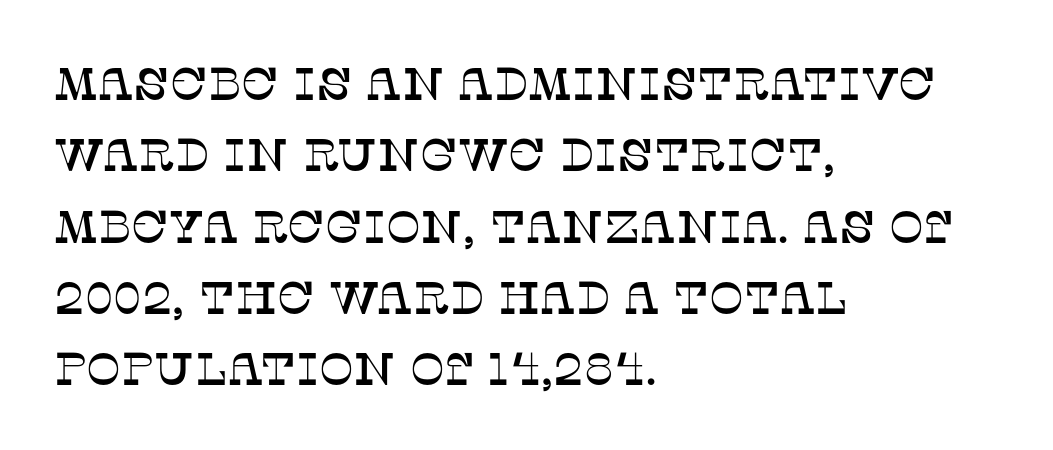
The image shows 46 px serif type, upright; set left-aligned, normal line spacing (1.55x), normal letter spacing, not underlined; low stroke contrast and a large x-height.
